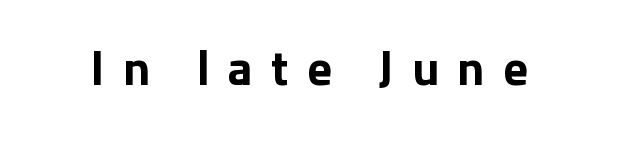
{"serif": "no", "italic": "no", "bold": "yes", "weight": "bold", "width": "normal", "stroke_contrast": "low", "x_height": "medium", "monospaced": "no", "underline": "no", "letter_spacing": "wide", "letter_spacing_em": 0.37, "glyph_px": 49}
